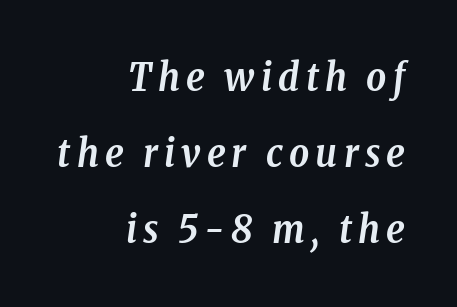
Q: Is the text bold? A: Yes.
Q: Is the text italic (slanted)? A: Yes, it leans right by about 8 degrees.
Q: Is the typeface a serif or a sans-serif typeface? A: Serif.
Q: Is the text underlined? A: No.
Q: How is the paragraph aligned? A: Right-aligned.
Q: Is the spacing between lines tight, normal or loose? A: Loose.
Q: Width (condensed, normal, or wide)? A: Condensed.
Q: Stroke contrast? A: Low.
Q: x-height? A: Medium.
Q: Monospaced? A: No.
